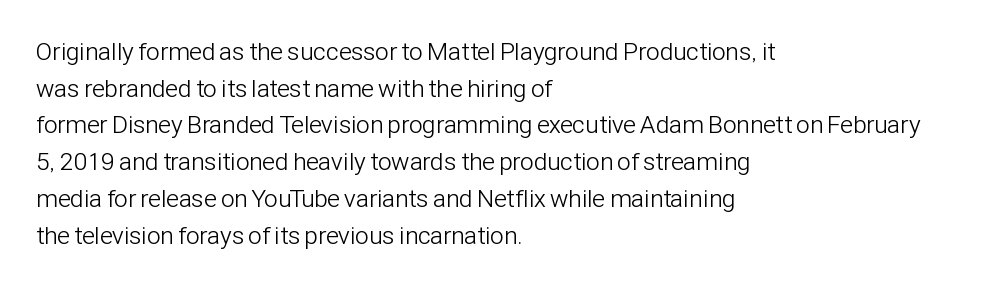
The image shows 25 px text type, upright; set left-aligned, normal line spacing (1.47x), normal letter spacing, not underlined.
